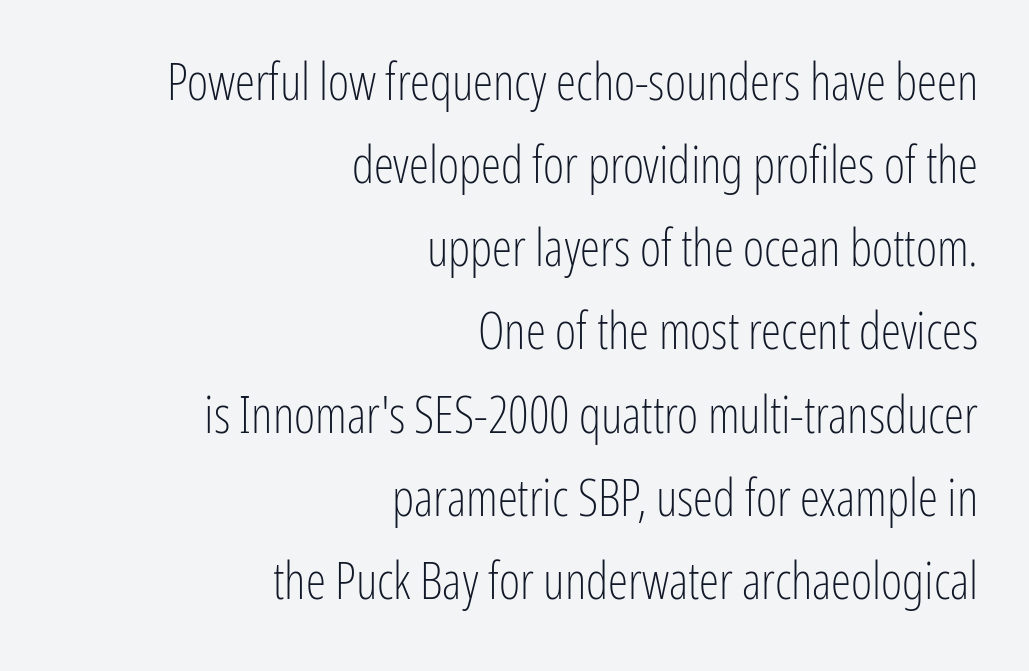
{"serif": "no", "italic": "no", "bold": "no", "weight": "light", "width": "condensed", "stroke_contrast": "low", "x_height": "medium", "monospaced": "no", "underline": "no", "align": "right", "line_spacing": "normal", "line_spacing_ratio": 1.63, "letter_spacing": "normal", "letter_spacing_em": 0.0, "glyph_px": 51}
